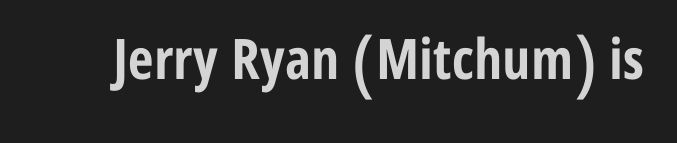
The image shows 56 px bold, condensed sans-serif type, upright; set normal letter spacing, not underlined; low stroke contrast and a medium x-height.
